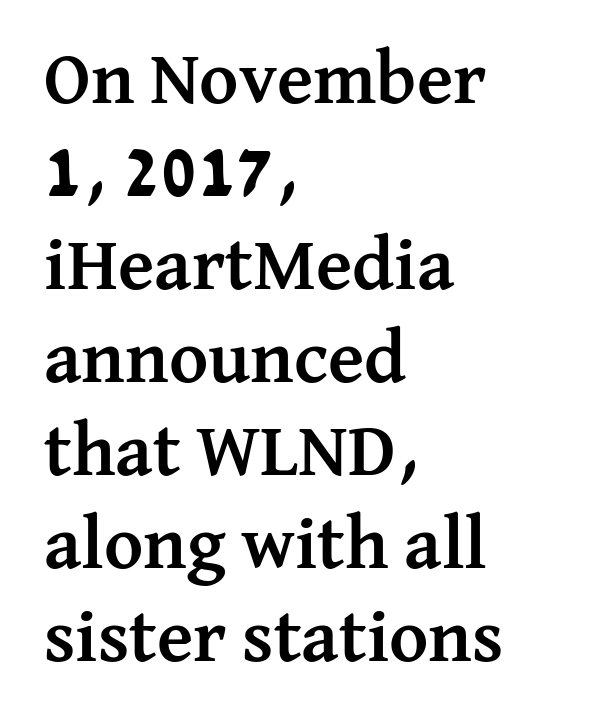
Q: Is the text bold? A: Yes.
Q: Is the text italic (slanted)? A: No, it is upright.
Q: Is the typeface a serif or a sans-serif typeface? A: Serif.
Q: Is the text underlined? A: No.
Q: How is the paragraph aligned? A: Left-aligned.
Q: Is the spacing between letters normal or unusually wide? A: Normal.
Q: Width (condensed, normal, or wide)? A: Normal.
Q: Stroke contrast? A: Medium.
Q: x-height? A: Medium.
Q: Monospaced? A: No.
